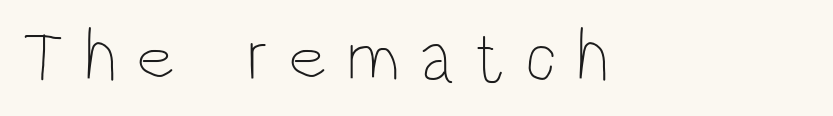
The image shows 73 px thin, condensed type, upright; set left-aligned, unusually wide letter spacing (+0.26 em), not underlined; low stroke contrast and a large x-height.
